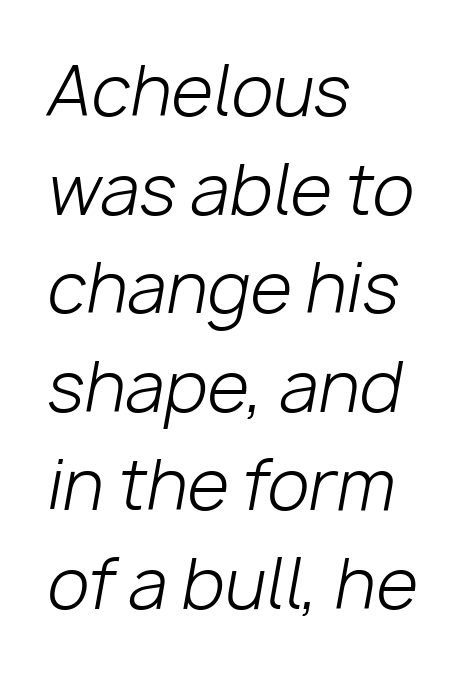
Q: Is the text bold? A: No.
Q: Is the text italic (slanted)? A: Yes, it leans right by about 10 degrees.
Q: Is the text underlined? A: No.
Q: How is the paragraph aligned? A: Left-aligned.
Q: Is the spacing between letters normal or unusually wide? A: Normal.
Q: Is the spacing between lines tight, normal or loose? A: Normal.
Q: Width (condensed, normal, or wide)? A: Normal.
Q: Stroke contrast? A: Low.
Q: x-height? A: Medium.
Q: Monospaced? A: No.
